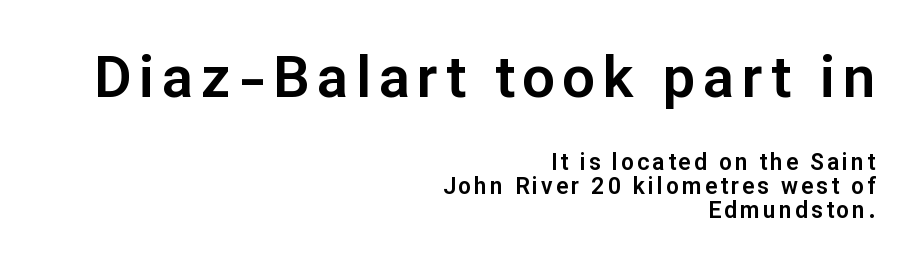
{"serif": "no", "italic": "no", "width": "normal", "stroke_contrast": "low", "x_height": "medium", "monospaced": "no", "underline": "no", "align": "right", "line_spacing": "tight", "line_spacing_ratio": 1.04, "larger_block": "first", "size_ratio": 2.52, "glyph_px": 58}
